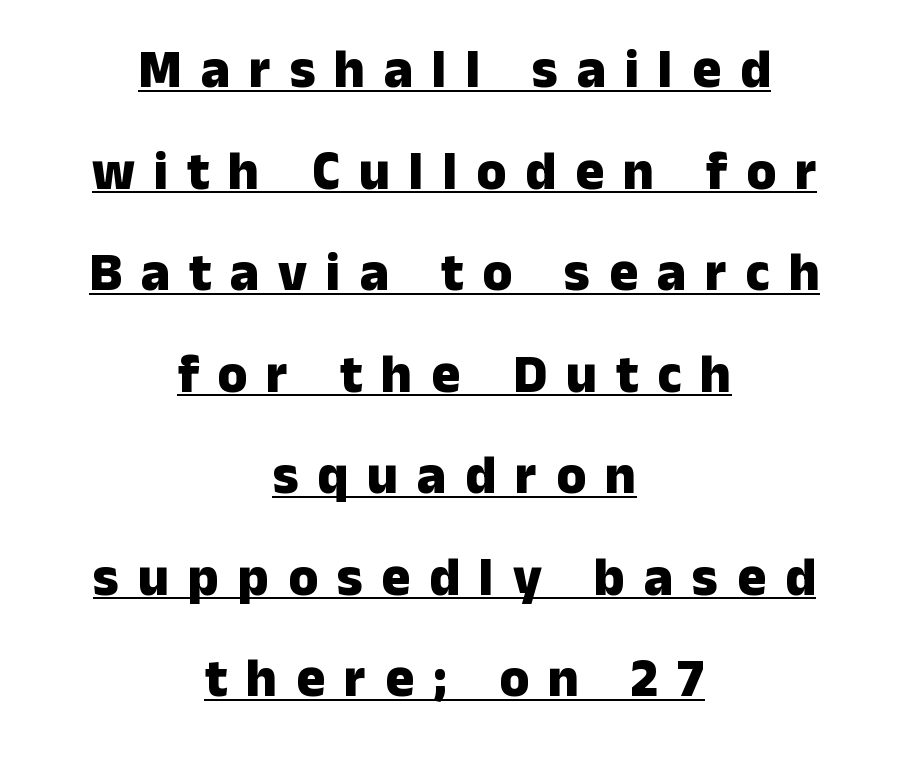
The image shows 54 px heavy sans-serif type, upright; set centered, line spacing 1.88x, unusually wide letter spacing (+0.35 em), underlined; low stroke contrast and a medium x-height.
